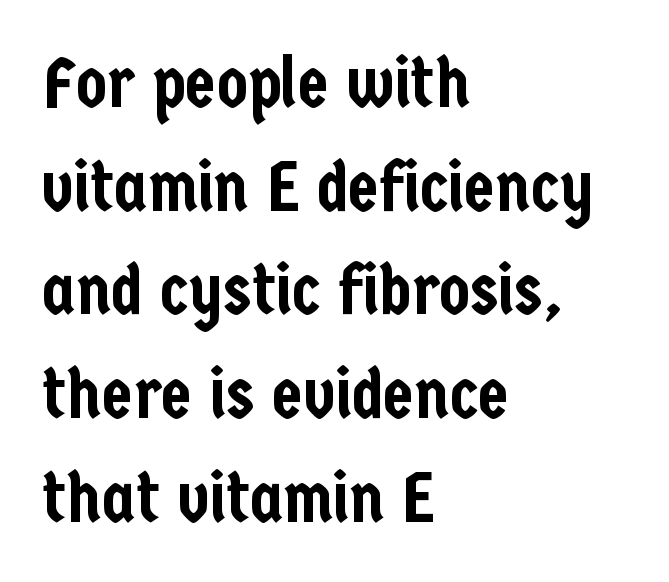
{"serif": "no", "italic": "no", "width": "condensed", "stroke_contrast": "low", "x_height": "medium", "monospaced": "no", "underline": "no", "align": "left", "line_spacing": "normal", "line_spacing_ratio": 1.46, "letter_spacing": "normal", "letter_spacing_em": 0.0, "glyph_px": 71}
